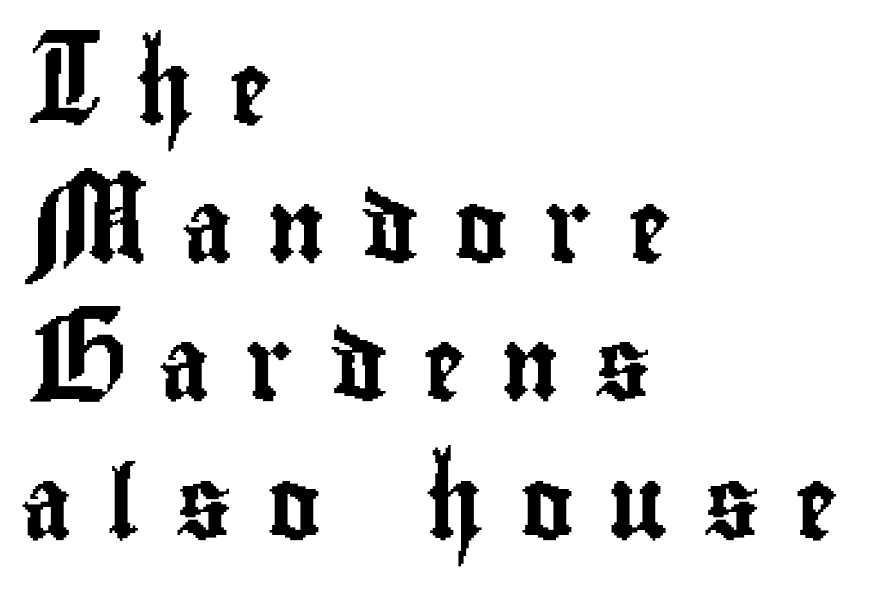
{"serif": "no", "italic": "no", "width": "condensed", "stroke_contrast": "low", "x_height": "small", "monospaced": "no", "underline": "no", "align": "left", "line_spacing": "loose", "line_spacing_ratio": 1.92, "letter_spacing": "wide", "letter_spacing_em": 0.49, "glyph_px": 72}
